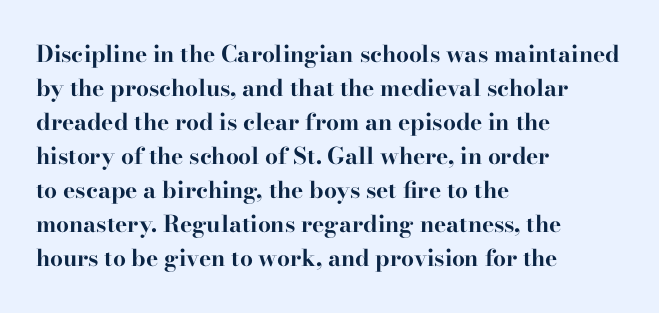
{"italic": "no", "bold": "yes", "underline": "no", "align": "left", "line_spacing": "normal", "line_spacing_ratio": 1.48, "letter_spacing": "normal", "letter_spacing_em": 0.0, "glyph_px": 23}
